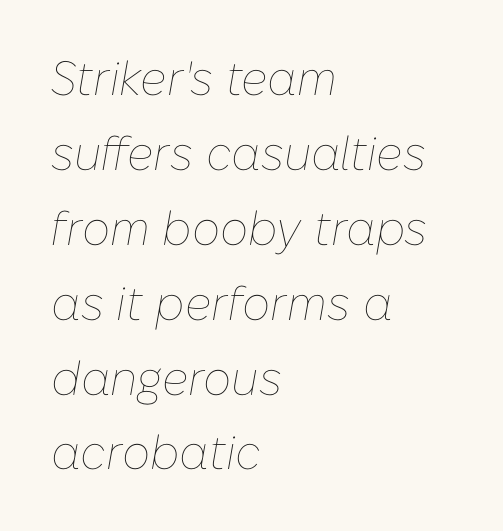
Tracking here is standard; glyphs follow each other at the usual distance. Any mark beneath the type? The region is blank. Style check: oblique. Layout note: lines flush left.
